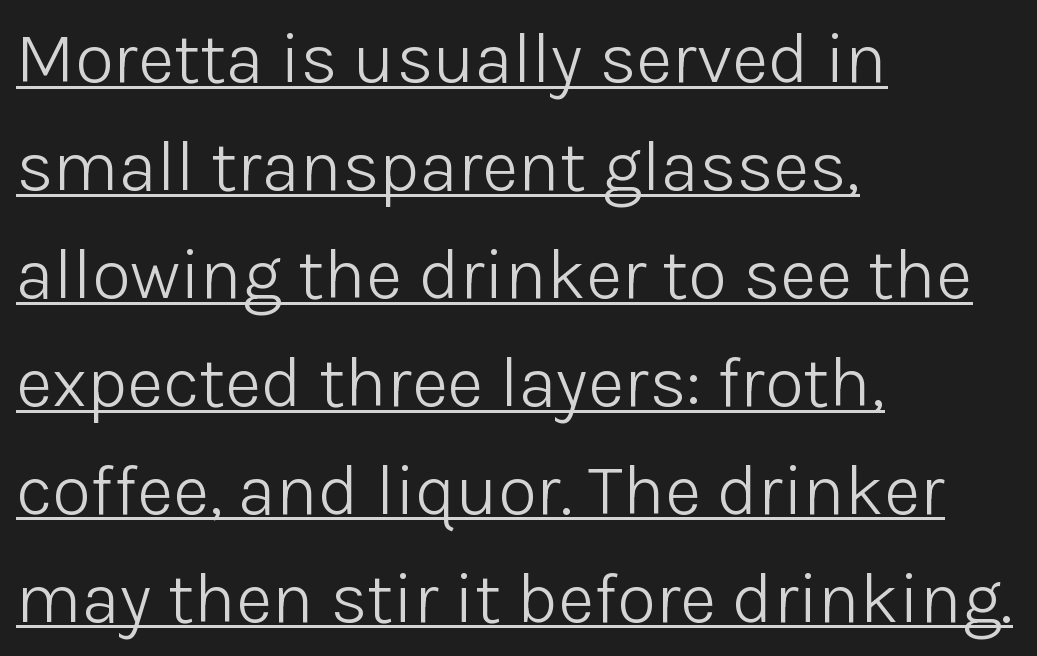
Q: Is the text bold? A: No.
Q: Is the text italic (slanted)? A: No, it is upright.
Q: Is the typeface a serif or a sans-serif typeface? A: Sans-serif.
Q: Is the text underlined? A: Yes.
Q: How is the paragraph aligned? A: Left-aligned.
Q: Is the spacing between letters normal or unusually wide? A: Normal.
Q: Is the spacing between lines tight, normal or loose? A: Normal.
Q: Width (condensed, normal, or wide)? A: Normal.
Q: Stroke contrast? A: Low.
Q: x-height? A: Medium.
Q: Monospaced? A: No.
